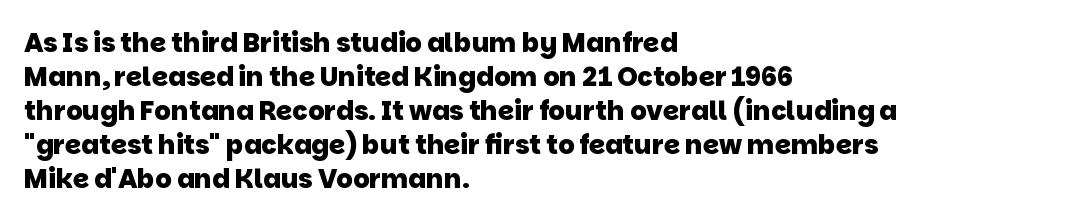
Every row of glyphs begins at an identical x-position on the left. The specimen omits any rule beneath the text block's lines. On the weight axis this lands at bold, roughly 700. Quick note: interline space is typical. Compared with typical body copy, the letter spacing here is the same.
